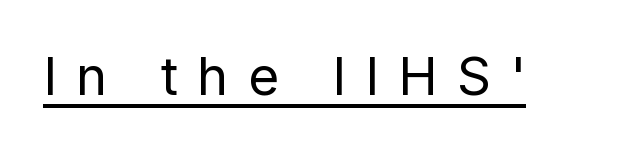
Q: Is the text bold? A: No.
Q: Is the text italic (slanted)? A: No, it is upright.
Q: Is the typeface a serif or a sans-serif typeface? A: Sans-serif.
Q: Is the text underlined? A: Yes.
Q: Is the spacing between letters normal or unusually wide? A: Unusually wide.
Q: Width (condensed, normal, or wide)? A: Normal.
Q: Stroke contrast? A: Low.
Q: x-height? A: Medium.
Q: Monospaced? A: No.
